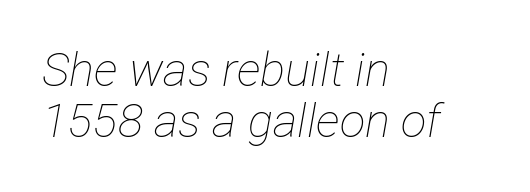
{"italic": "yes", "lean": "right", "slant_degrees": 12, "bold": "no", "weight": "thin", "width": "condensed", "stroke_contrast": "low", "x_height": "medium", "monospaced": "no", "underline": "no", "align": "left", "line_spacing": "tight", "line_spacing_ratio": 1.09, "letter_spacing": "normal", "letter_spacing_em": 0.0, "glyph_px": 47}
